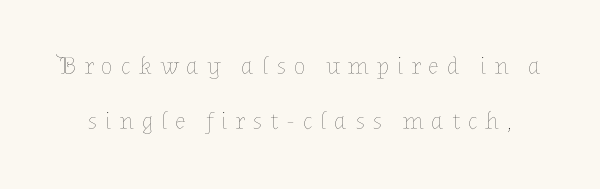
Q: Is the text bold? A: No.
Q: Is the text italic (slanted)? A: No, it is upright.
Q: Is the text underlined? A: No.
Q: Is the spacing between letters normal or unusually wide? A: Unusually wide.
Q: Is the spacing between lines tight, normal or loose? A: Loose.
